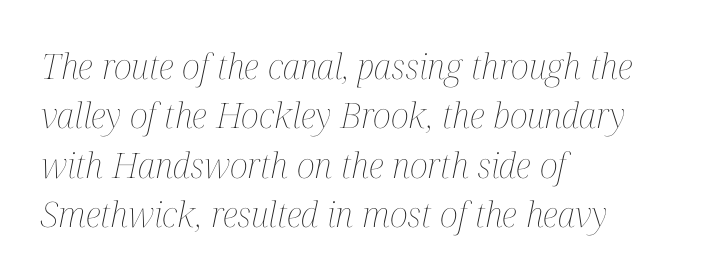
The image shows 35 px thin, condensed type, italic (leaning right); set left-aligned, normal line spacing (1.41x), normal letter spacing, not underlined; medium stroke contrast and a medium x-height.
